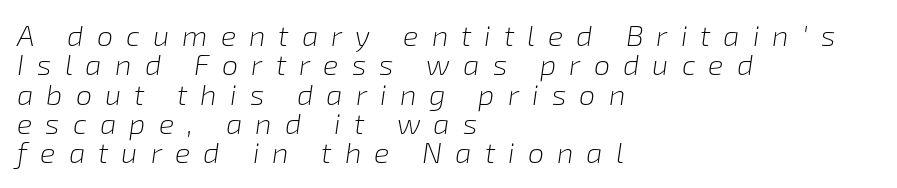
Nothing heavy about these letters — not bold at all. Each letter keeps its own natural width here, so spacing adapts to shape. What stands out about the letter spacing? Its width — letters are far apart. Line spacing here is tight. Casual observation: everything's shoved over to the left. The specimen omits any rule beneath the text block's lines.
